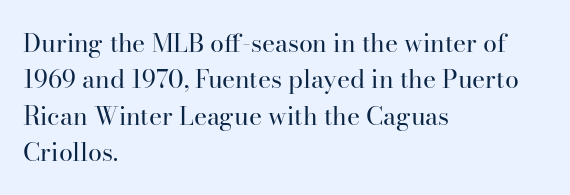
Q: Is the text bold? A: No.
Q: Is the text italic (slanted)? A: No, it is upright.
Q: Is the text underlined? A: No.
Q: How is the paragraph aligned? A: Left-aligned.
Q: Is the spacing between letters normal or unusually wide? A: Normal.
Q: Is the spacing between lines tight, normal or loose? A: Normal.
